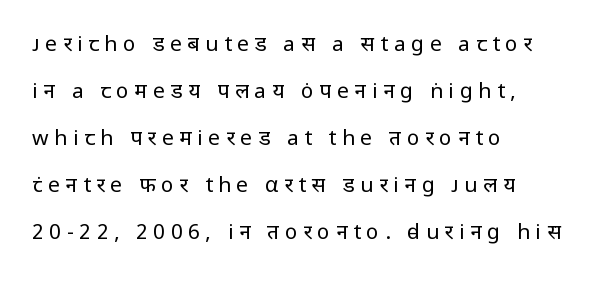
The image shows 21 px text type, upright; set left-aligned, loose line spacing (2.24x), unusually wide letter spacing (+0.27 em), not underlined.
